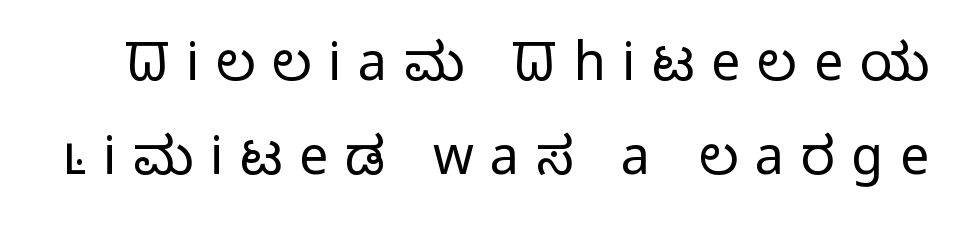
Q: Is the text bold? A: No.
Q: Is the text italic (slanted)? A: No, it is upright.
Q: Is the typeface a serif or a sans-serif typeface? A: Sans-serif.
Q: Is the text underlined? A: No.
Q: Is the spacing between letters normal or unusually wide? A: Unusually wide.
Q: Width (condensed, normal, or wide)? A: Normal.
Q: Stroke contrast? A: Low.
Q: x-height? A: Medium.
Q: Monospaced? A: No.
